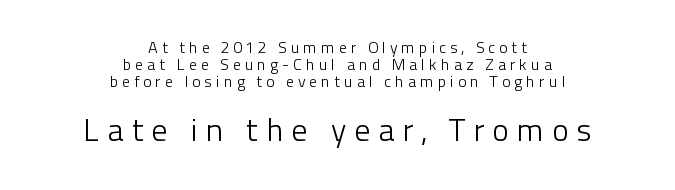
The letters in the lower block stand taller than those in the block above. Descenders are the only things crossing below the line. Where is the straight margin? There isn't one; the lines are centered. The vertical gap from one line to the next is small. Here the glyphs are tracked loosely, breaking word shapes into spaced letters. Each stroke keeps to a modest, everyday thickness or less.
